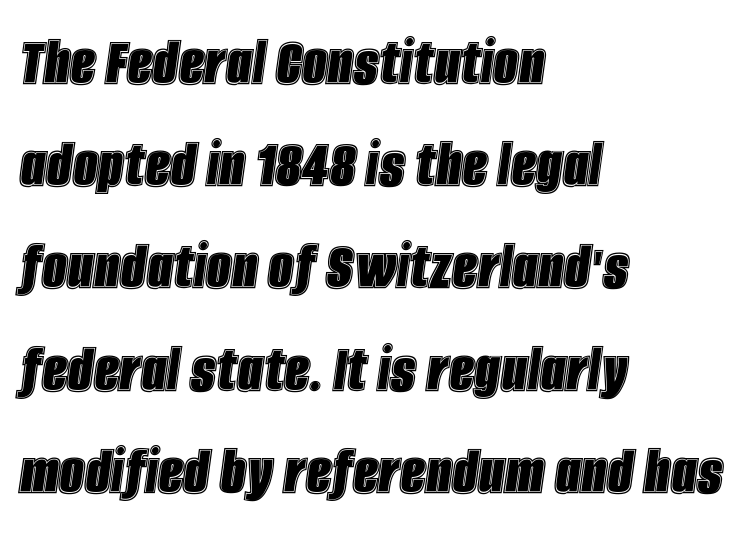
{"italic": "yes", "lean": "right", "slant_degrees": 8, "width": "condensed", "x_height": "large", "monospaced": "no", "underline": "no", "align": "left", "line_spacing": "normal", "line_spacing_ratio": 1.44, "letter_spacing": "normal", "letter_spacing_em": 0.0, "glyph_px": 71}
